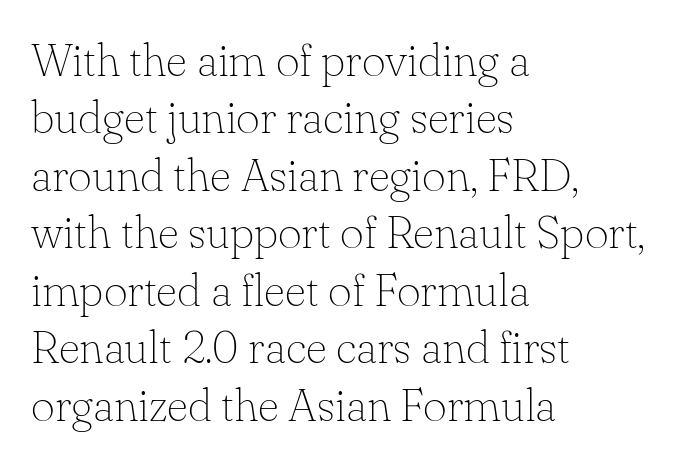
Q: Is the text bold? A: No.
Q: Is the text italic (slanted)? A: No, it is upright.
Q: Is the typeface a serif or a sans-serif typeface? A: Serif.
Q: Is the text underlined? A: No.
Q: How is the paragraph aligned? A: Left-aligned.
Q: Is the spacing between letters normal or unusually wide? A: Normal.
Q: Is the spacing between lines tight, normal or loose? A: Normal.
Q: Width (condensed, normal, or wide)? A: Normal.
Q: Stroke contrast? A: Low.
Q: x-height? A: Small.
Q: Monospaced? A: No.
